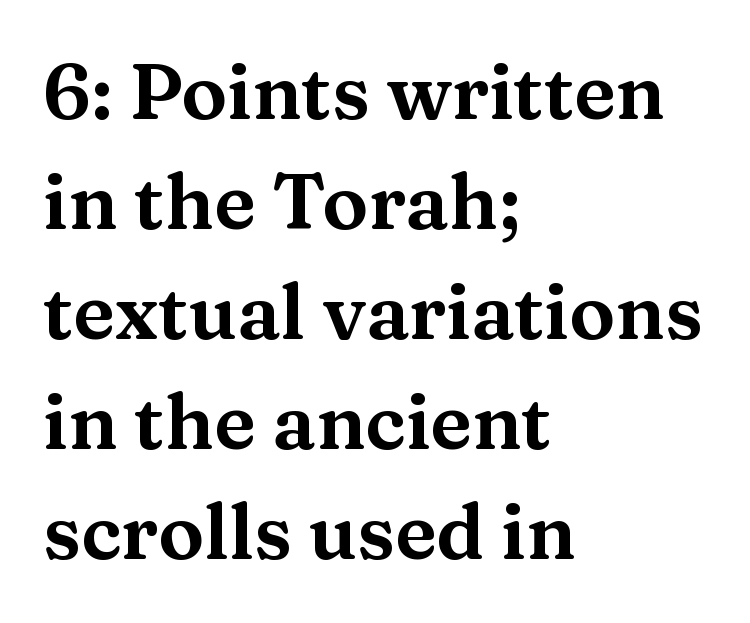
Unmarked baselines from the first word to the last. Is the block centered? No — it sits flush against the left margin. Students, note that the glyphs here touch the page at normal intervals. Nope, not italic — everything's standing straight. This sample has the flowing, uneven cadence of proportional lettering. You can tell from the footed stems that serif type was used.
